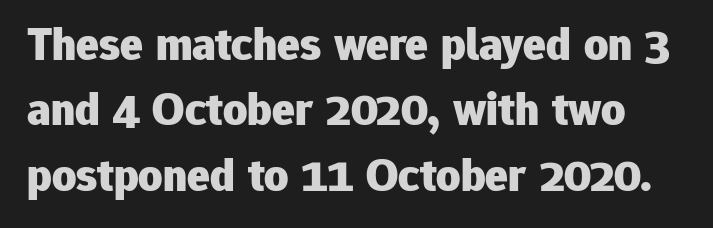
The image shows 47 px heavy sans-serif type, upright; set normal line spacing (1.39x), normal letter spacing, not underlined; low stroke contrast and a medium x-height.
